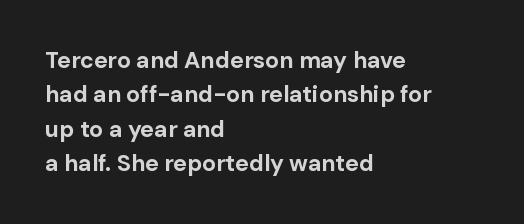
The space directly below the letters is spotless. Interline gaps are of average width in this sample. Ascenders rise straight up at ninety degrees. The rendering anchors every line to the left-hand side. The horizontal fit of the characters is conventional and even. The sample has been set heavy, in full bold.
